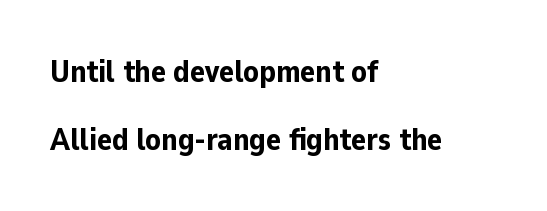
The image shows 31 px bold sans-serif type, upright; set left-aligned, loose line spacing (2.19x), normal letter spacing, not underlined; low stroke contrast and a medium x-height.
